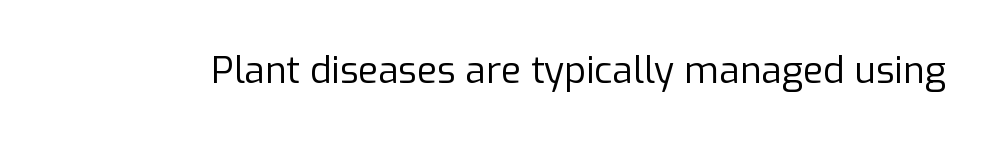
{"serif": "no", "italic": "no", "bold": "no", "weight": "regular", "width": "normal", "stroke_contrast": "low", "x_height": "medium", "monospaced": "no", "underline": "no", "letter_spacing": "normal", "letter_spacing_em": 0.0, "glyph_px": 37}
